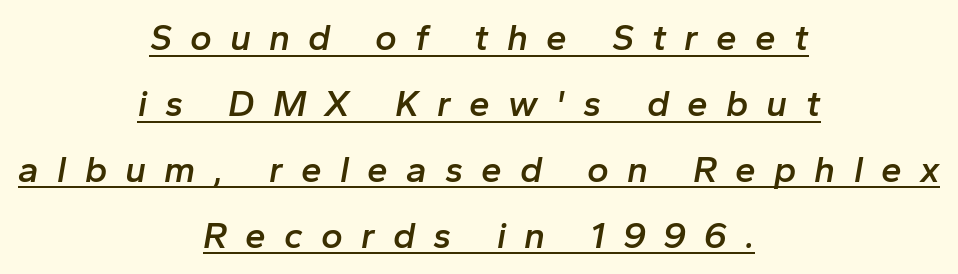
Q: Is the text bold? A: Semi-bold.
Q: Is the text italic (slanted)? A: Yes, it leans right by about 10 degrees.
Q: Is the text underlined? A: Yes.
Q: How is the paragraph aligned? A: Centered.
Q: Is the spacing between letters normal or unusually wide? A: Unusually wide.
Q: Width (condensed, normal, or wide)? A: Normal.
Q: Stroke contrast? A: Low.
Q: x-height? A: Medium.
Q: Monospaced? A: No.
